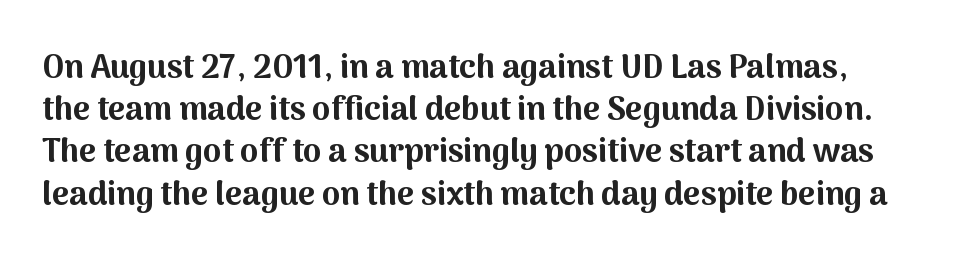
{"serif": "no", "italic": "no", "bold": "yes", "weight": "bold", "width": "normal", "stroke_contrast": "medium", "x_height": "medium", "monospaced": "no", "underline": "no", "line_spacing": "normal", "line_spacing_ratio": 1.28, "letter_spacing": "normal", "letter_spacing_em": 0.0, "glyph_px": 33}
